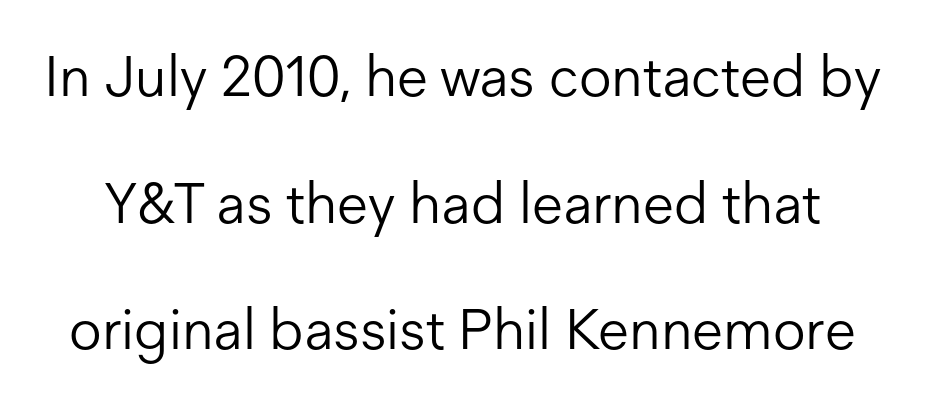
{"serif": "no", "italic": "no", "bold": "no", "weight": "light", "width": "normal", "stroke_contrast": "low", "x_height": "medium", "monospaced": "no", "underline": "no", "line_spacing": "loose", "line_spacing_ratio": 2.22, "letter_spacing": "normal", "letter_spacing_em": 0.0, "glyph_px": 57}
